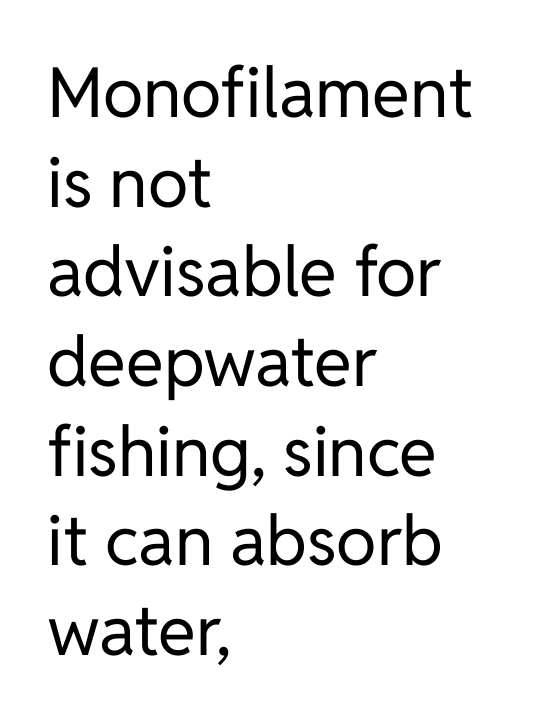
The weight tops out at a normal text grade. Spacing between characters is what you'd get straight out of the box. Each letter's strokes conclude bluntly, with no projecting serifs. The rendering uses a moderate line-height, typical for paragraphs. The lines in this sample share a left origin and differ only in where they stop. Looks like regular typesetting: each glyph gets only the width it needs.
